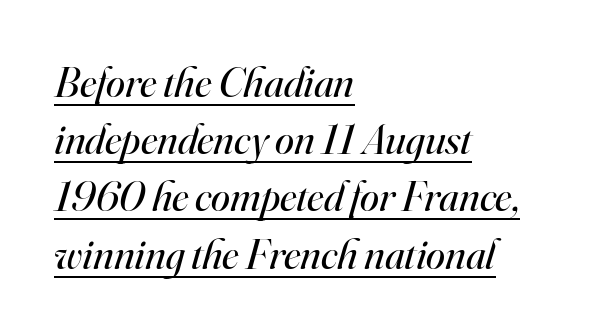
Each letter keeps its own natural width here, so spacing adapts to shape. Nothing unusual about the tracking: characters are spaced as the font intends. A classic flush-left, rag-right setting is used for this passage. These lines are composed in type with serifs. Quick note: interline space is typical.
